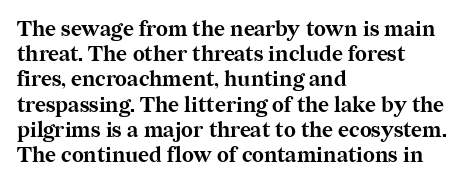
Each line starts at the same left margin while the right side varies. Upright lettering throughout. What stands out about the letter spacing? Nothing — it is the standard amount. Check the space under the baseline: it is left empty. The typesetting leans heavy: a genuine bold.
